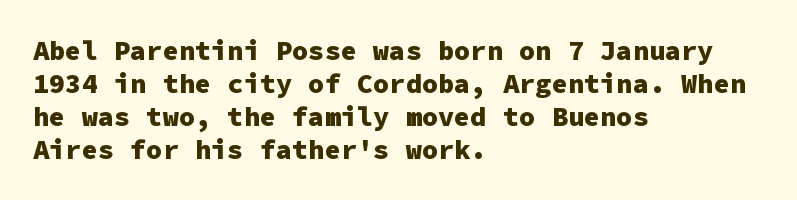
Q: Is the text bold? A: Yes.
Q: Is the text italic (slanted)? A: No, it is upright.
Q: Is the text underlined? A: No.
Q: How is the paragraph aligned? A: Left-aligned.
Q: Is the spacing between letters normal or unusually wide? A: Normal.
